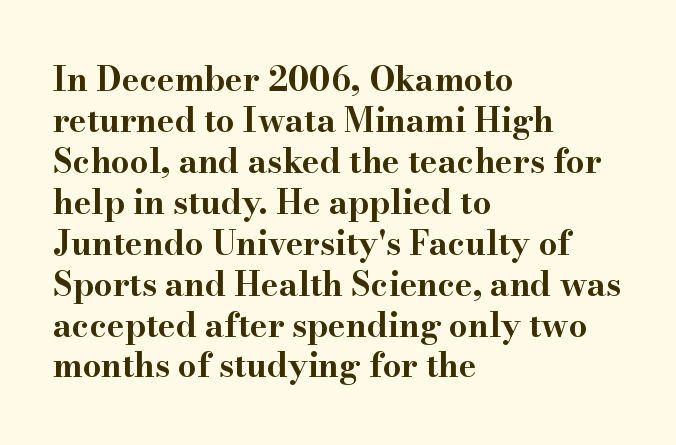
Q: Is the text bold? A: Yes.
Q: Is the text italic (slanted)? A: No, it is upright.
Q: Is the typeface a serif or a sans-serif typeface? A: Serif.
Q: Is the text underlined? A: No.
Q: How is the paragraph aligned? A: Left-aligned.
Q: Is the spacing between letters normal or unusually wide? A: Normal.
Q: Width (condensed, normal, or wide)? A: Wide.
Q: Stroke contrast? A: High.
Q: x-height? A: Small.
Q: Monospaced? A: No.
